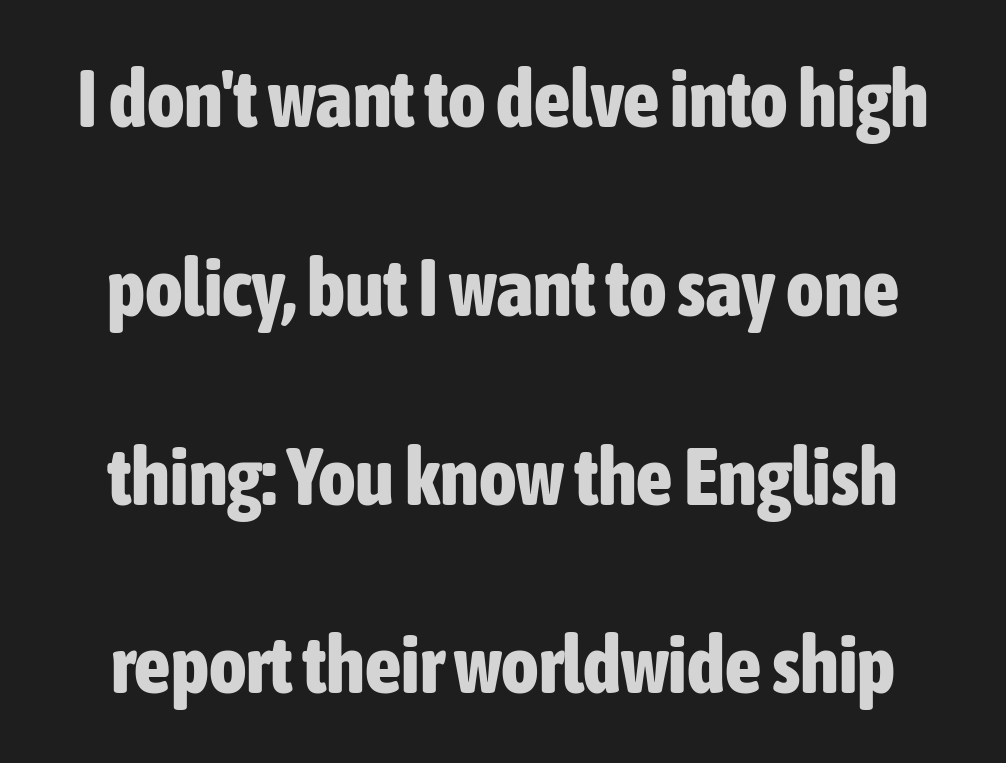
The image shows 80 px bold, condensed sans-serif type, upright; set loose line spacing (2.36x), normal letter spacing, not underlined; low stroke contrast and a medium x-height.
